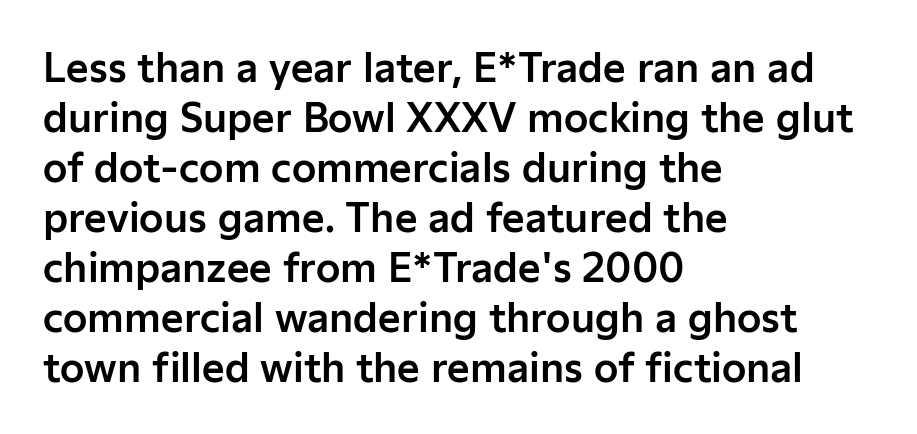
{"serif": "no", "italic": "no", "width": "normal", "stroke_contrast": "low", "x_height": "medium", "monospaced": "no", "underline": "no", "align": "left", "line_spacing": "normal", "line_spacing_ratio": 1.28, "letter_spacing": "normal", "letter_spacing_em": 0.0, "glyph_px": 39}
